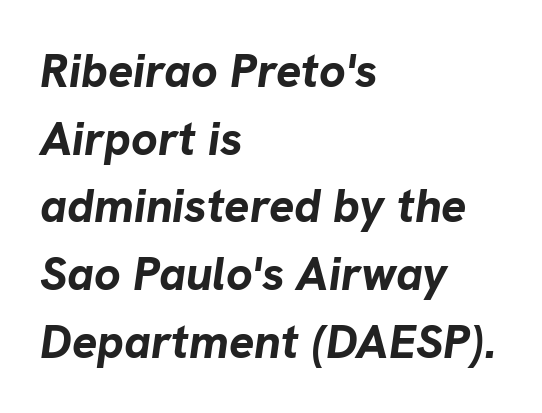
Q: Is the text bold? A: Yes.
Q: Is the text italic (slanted)? A: Yes, it leans right by about 8 degrees.
Q: Is the text underlined? A: No.
Q: How is the paragraph aligned? A: Left-aligned.
Q: Is the spacing between letters normal or unusually wide? A: Normal.
Q: Is the spacing between lines tight, normal or loose? A: Normal.
Q: Width (condensed, normal, or wide)? A: Normal.
Q: Stroke contrast? A: Low.
Q: x-height? A: Medium.
Q: Monospaced? A: No.
